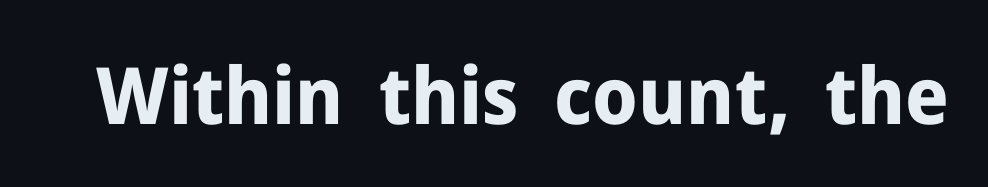
Q: Is the text bold? A: Yes.
Q: Is the text italic (slanted)? A: No, it is upright.
Q: Is the typeface a serif or a sans-serif typeface? A: Sans-serif.
Q: Is the text underlined? A: No.
Q: Is the spacing between letters normal or unusually wide? A: Normal.
Q: Width (condensed, normal, or wide)? A: Normal.
Q: Stroke contrast? A: Low.
Q: x-height? A: Medium.
Q: Monospaced? A: No.
